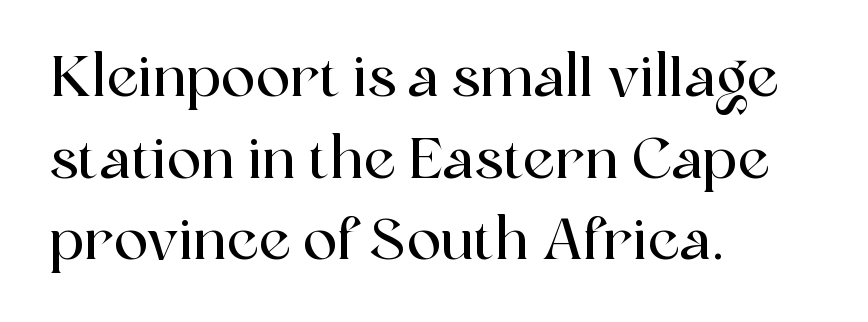
{"serif": "yes", "italic": "no", "width": "normal", "x_height": "medium", "monospaced": "no", "underline": "no", "align": "left", "line_spacing": "normal", "line_spacing_ratio": 1.43, "letter_spacing": "normal", "letter_spacing_em": 0.0, "glyph_px": 57}
